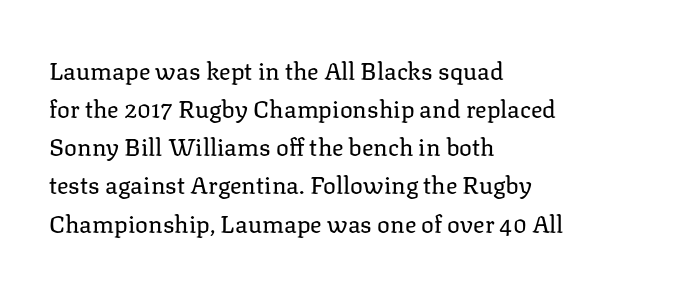
The image shows 24 px text type, upright; set left-aligned, normal line spacing (1.59x), normal letter spacing, not underlined.
